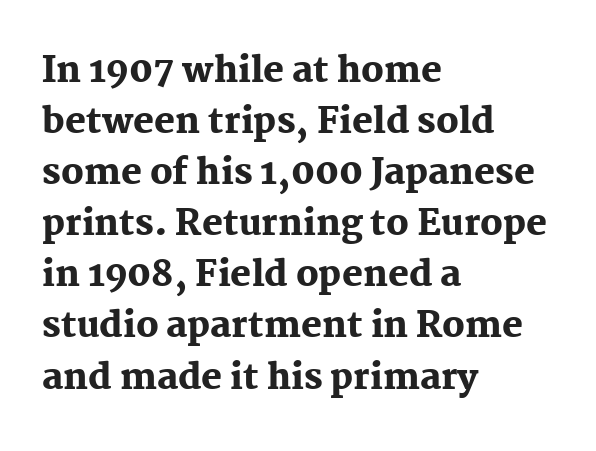
Each letter keeps its own natural width here, so spacing adapts to shape. Honestly, the row spacing looks completely unremarkable. The specimen reads as upright at a glance. Layout note: lines flush left. The font is running at its bold setting. Words appear dense and cohesive because spacing is normal.
